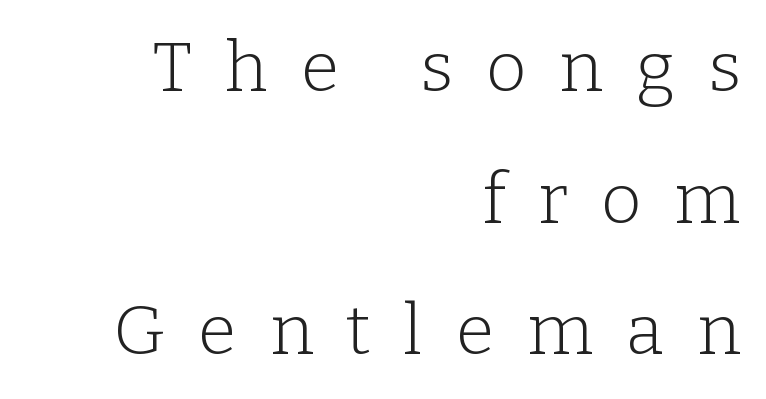
The characters are drawn with everyday or finer stroke widths. Between one letter and the next there's a generous, obvious gap. Beneath every word, the page is bare. Think of a printed novel: that variable character pitch is what you see here. If you drew a ruler down the right edge, every line would touch it. The type sits square on the baseline with zero lean.
